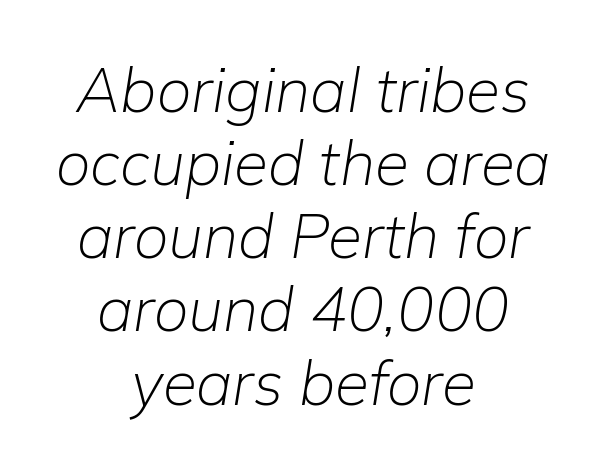
Tall strokes in this sample are angled rather than plumb. This sample is center-justified, so both line endings float freely. In terms of letterspacing, this is plain default setting. The string is rendered with underlining switched off.
